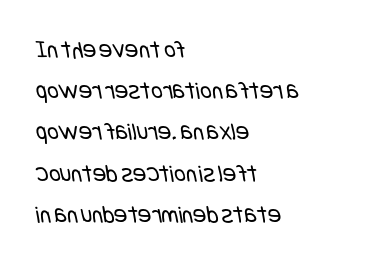
Caption: multi-line text, flush left, ragged right. Compared with typical body copy, the letter spacing here is the same. Beneath every word, the page is bare. The typeface has the unassuming heft of standard copy or less. Leading: standard.
